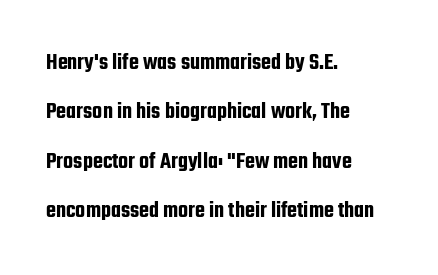
The gap between lines stays unmarked. Honestly, the rows look like they've been pulled way apart. Nothing unusual about the tracking: characters are spaced as the font intends. This is the regular roman posture of the typeface.
